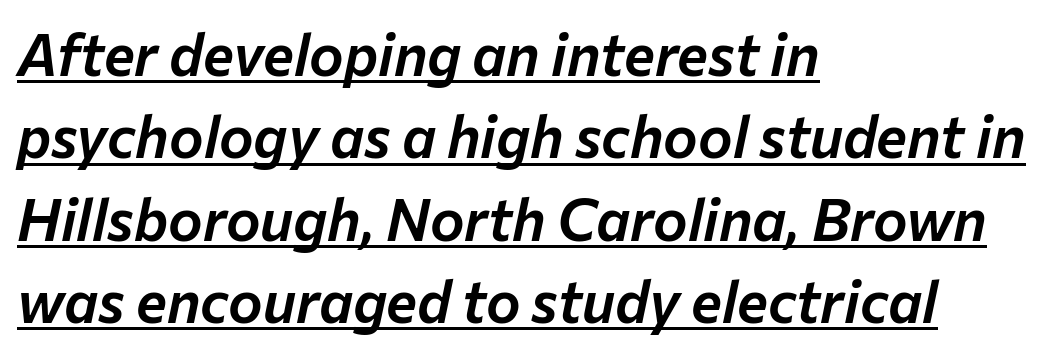
Q: Is the text italic (slanted)? A: Yes, it leans right by about 12 degrees.
Q: Is the text underlined? A: Yes.
Q: How is the paragraph aligned? A: Left-aligned.
Q: Is the spacing between letters normal or unusually wide? A: Normal.
Q: Is the spacing between lines tight, normal or loose? A: Normal.
Q: Width (condensed, normal, or wide)? A: Normal.
Q: Stroke contrast? A: Low.
Q: x-height? A: Medium.
Q: Monospaced? A: No.
